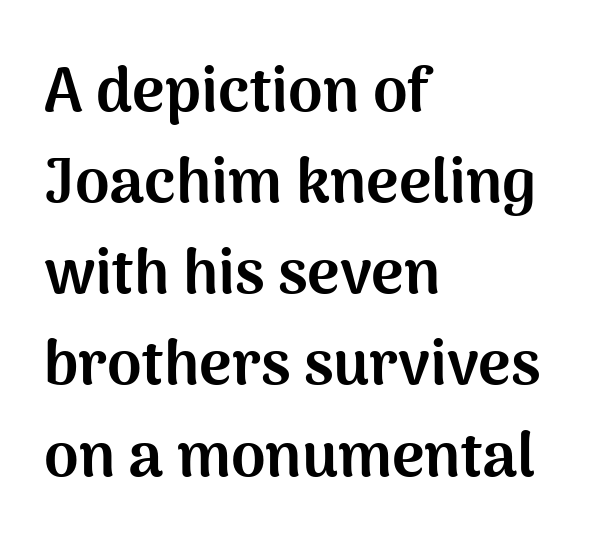
The image shows 62 px bold sans-serif type, upright; set left-aligned, normal line spacing (1.47x), normal letter spacing, not underlined; medium stroke contrast and a medium x-height.
